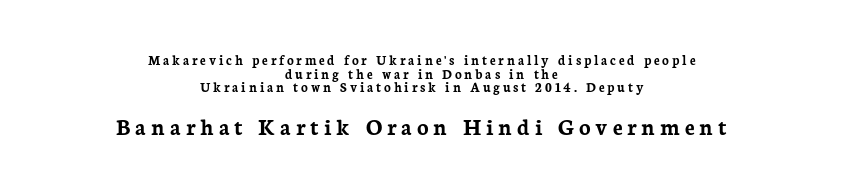
Closely set lines give the paragraph a compact silhouette. Layout note: lines centered. Beneath every word, the page is bare. In terms of posture, this sample is upright. The face used here appears at its bigger size in the lower chunk.
